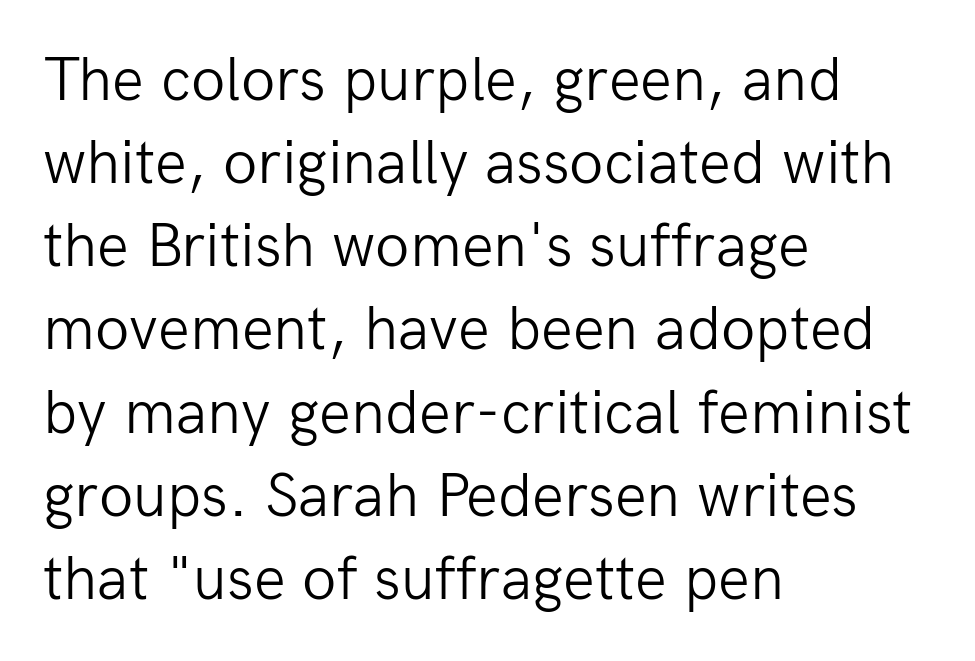
The image shows 63 px light sans-serif type, upright; set left-aligned, normal line spacing (1.32x), normal letter spacing, not underlined; low stroke contrast and a medium x-height.
